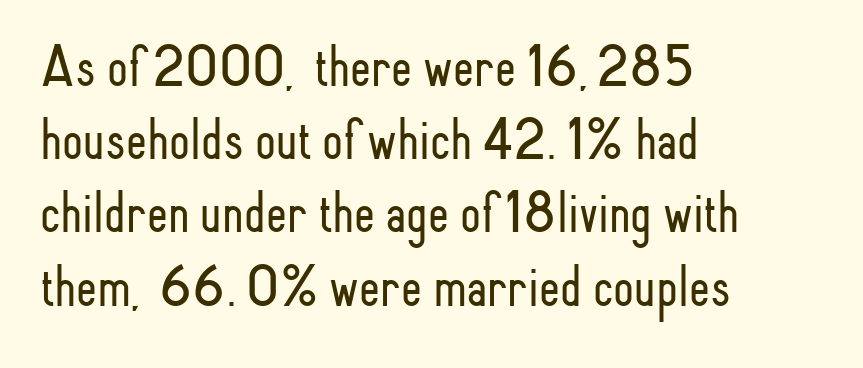
Q: Is the text bold? A: No.
Q: Is the text italic (slanted)? A: No, it is upright.
Q: Is the typeface a serif or a sans-serif typeface? A: Sans-serif.
Q: Is the text underlined? A: No.
Q: How is the paragraph aligned? A: Left-aligned.
Q: Is the spacing between letters normal or unusually wide? A: Normal.
Q: Width (condensed, normal, or wide)? A: Condensed.
Q: Stroke contrast? A: Low.
Q: x-height? A: Small.
Q: Monospaced? A: No.
